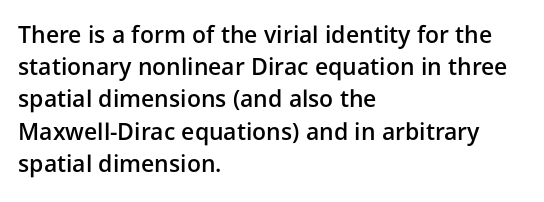
The foot of each line stays bare and open. Evenly set lines give the paragraph a standard silhouette. Left-aligned paragraph, ragged on the right. Does the lettering tilt? It doesn't — this is upright. The line texture is even and compact thanks to regular tracking.
